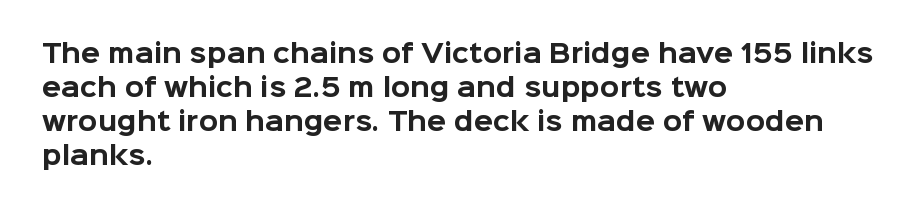
Q: Is the text bold? A: Yes.
Q: Is the text italic (slanted)? A: No, it is upright.
Q: Is the text underlined? A: No.
Q: How is the paragraph aligned? A: Left-aligned.
Q: Is the spacing between letters normal or unusually wide? A: Normal.
Q: Is the spacing between lines tight, normal or loose? A: Normal.
